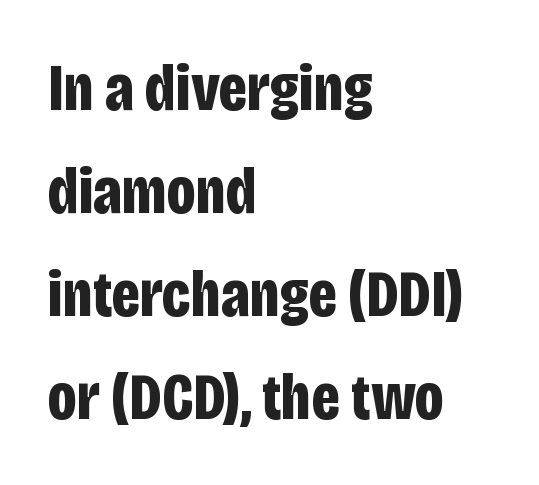
{"serif": "no", "italic": "no", "bold": "yes", "weight": "bold", "width": "condensed", "stroke_contrast": "low", "x_height": "large", "monospaced": "no", "underline": "no", "align": "left", "line_spacing": "normal", "line_spacing_ratio": 1.56, "letter_spacing": "normal", "letter_spacing_em": 0.0, "glyph_px": 66}
